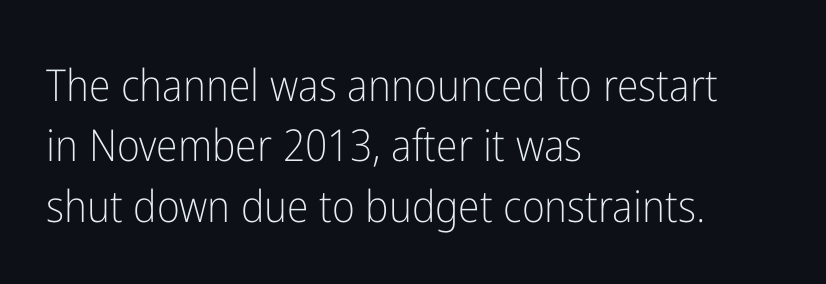
Q: Is the text bold? A: No.
Q: Is the text italic (slanted)? A: No, it is upright.
Q: Is the typeface a serif or a sans-serif typeface? A: Sans-serif.
Q: Is the text underlined? A: No.
Q: How is the paragraph aligned? A: Left-aligned.
Q: Is the spacing between letters normal or unusually wide? A: Normal.
Q: Is the spacing between lines tight, normal or loose? A: Normal.
Q: Width (condensed, normal, or wide)? A: Condensed.
Q: Stroke contrast? A: Low.
Q: x-height? A: Medium.
Q: Monospaced? A: No.
